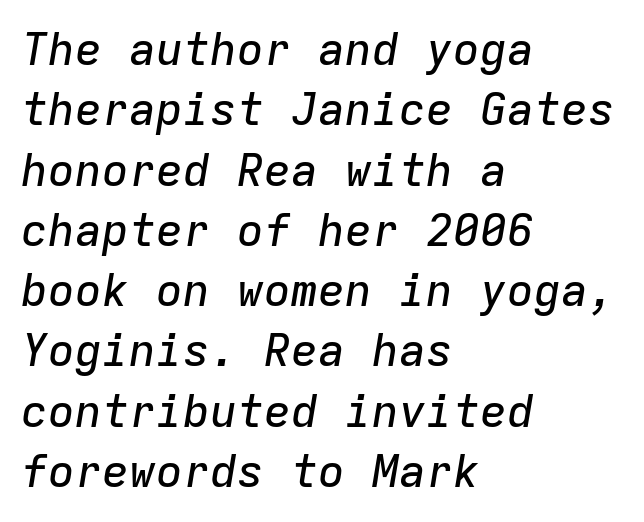
Characters are canted at an angle relative to the baseline's perpendicular. Here the designer chose a console-style face with uniform glyph widths. Words appear dense and cohesive because spacing is normal. One glance says typical: line gaps are just what's usual.
